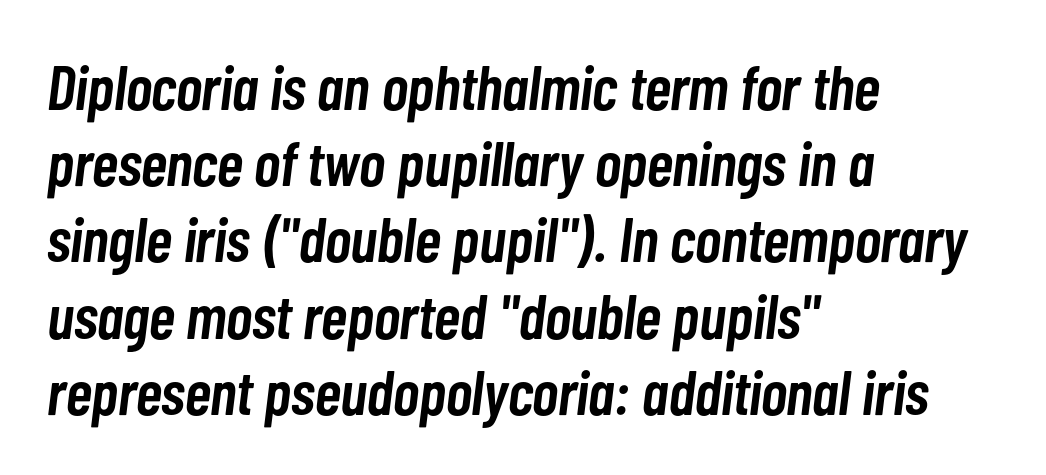
{"italic": "yes", "lean": "right", "slant_degrees": 7, "bold": "semi", "weight": "semibold", "width": "condensed", "stroke_contrast": "low", "x_height": "medium", "monospaced": "no", "underline": "no", "align": "left", "line_spacing_ratio": 1.21, "letter_spacing": "normal", "letter_spacing_em": 0.0, "glyph_px": 63}
